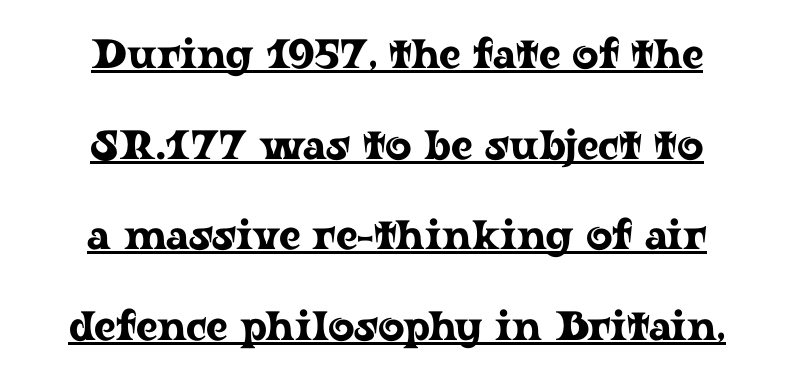
Q: Is the text italic (slanted)? A: No, it is upright.
Q: Is the typeface a serif or a sans-serif typeface? A: Serif.
Q: Is the text underlined? A: Yes.
Q: How is the paragraph aligned? A: Centered.
Q: Is the spacing between letters normal or unusually wide? A: Normal.
Q: Is the spacing between lines tight, normal or loose? A: Loose.
Q: Width (condensed, normal, or wide)? A: Wide.
Q: Stroke contrast? A: Low.
Q: x-height? A: Medium.
Q: Monospaced? A: No.
